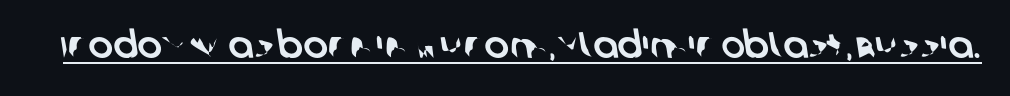
{"serif": "no", "width": "normal", "stroke_contrast": "low", "x_height": "large", "monospaced": "no", "underline": "yes", "letter_spacing": "normal", "letter_spacing_em": 0.0, "glyph_px": 37}
